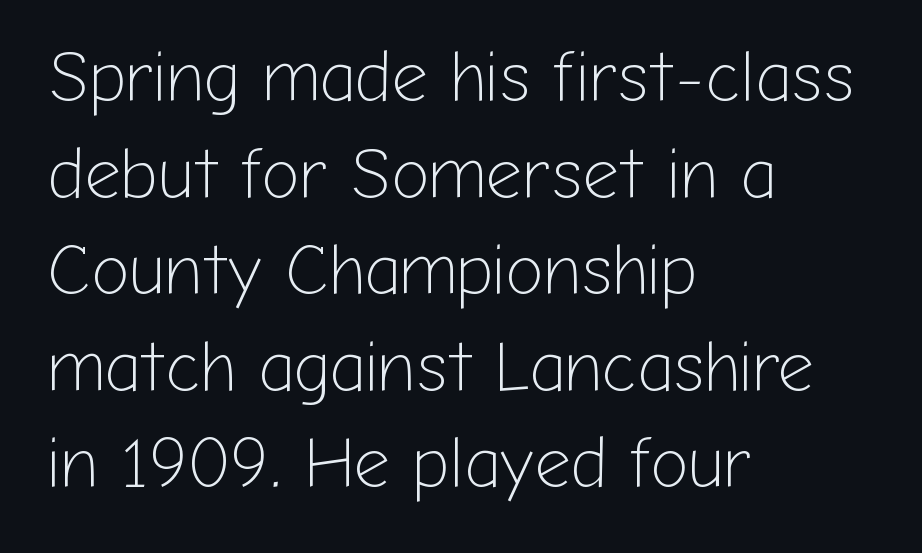
The image shows 71 px light sans-serif type, upright; set left-aligned, normal line spacing (1.36x), normal letter spacing, not underlined; low stroke contrast and a medium x-height.
